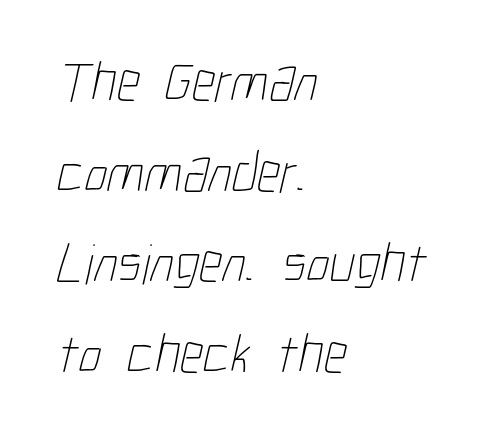
Q: Is the text bold? A: No.
Q: Is the text underlined? A: No.
Q: How is the paragraph aligned? A: Left-aligned.
Q: Is the spacing between letters normal or unusually wide? A: Normal.
Q: Is the spacing between lines tight, normal or loose? A: Normal.
Q: Width (condensed, normal, or wide)? A: Condensed.
Q: Stroke contrast? A: Low.
Q: x-height? A: Medium.
Q: Monospaced? A: No.
